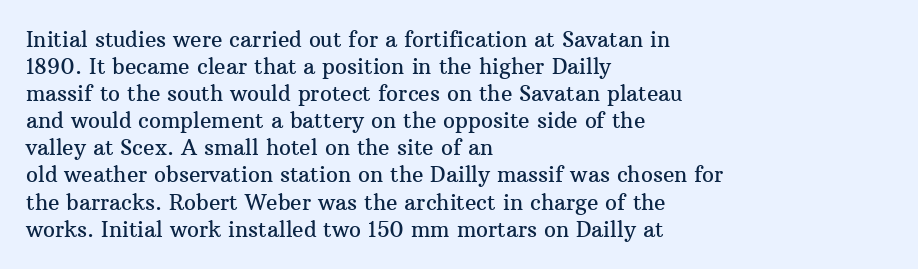
The image shows 21 px text type, upright; set left-aligned, normal line spacing (1.29x), normal letter spacing, not underlined.
